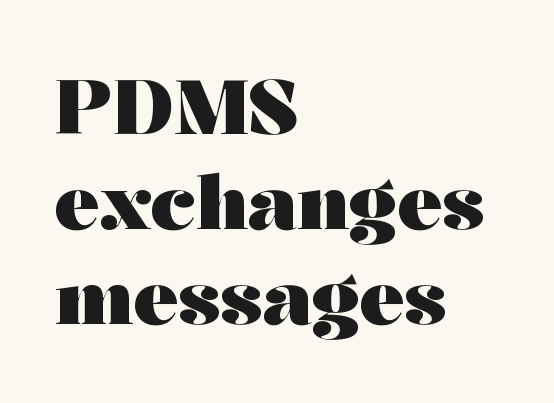
Q: Is the text bold? A: Yes.
Q: Is the text italic (slanted)? A: No, it is upright.
Q: Is the typeface a serif or a sans-serif typeface? A: Serif.
Q: Is the text underlined? A: No.
Q: How is the paragraph aligned? A: Left-aligned.
Q: Is the spacing between letters normal or unusually wide? A: Normal.
Q: Is the spacing between lines tight, normal or loose? A: Normal.
Q: Width (condensed, normal, or wide)? A: Wide.
Q: Stroke contrast? A: Medium.
Q: x-height? A: Medium.
Q: Monospaced? A: No.
